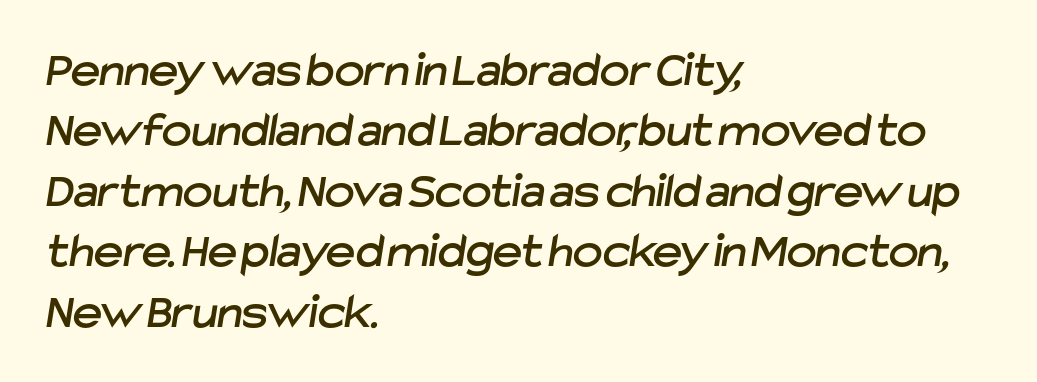
Q: Is the typeface a serif or a sans-serif typeface? A: Sans-serif.
Q: Is the text underlined? A: No.
Q: How is the paragraph aligned? A: Left-aligned.
Q: Is the spacing between letters normal or unusually wide? A: Normal.
Q: Width (condensed, normal, or wide)? A: Normal.
Q: Stroke contrast? A: Low.
Q: x-height? A: Medium.
Q: Monospaced? A: No.
